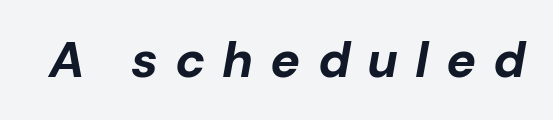
Q: Is the text bold? A: Yes.
Q: Is the text italic (slanted)? A: Yes, it leans right by about 10 degrees.
Q: Is the text underlined? A: No.
Q: Is the spacing between letters normal or unusually wide? A: Unusually wide.
Q: Width (condensed, normal, or wide)? A: Normal.
Q: Stroke contrast? A: Low.
Q: x-height? A: Medium.
Q: Monospaced? A: No.
